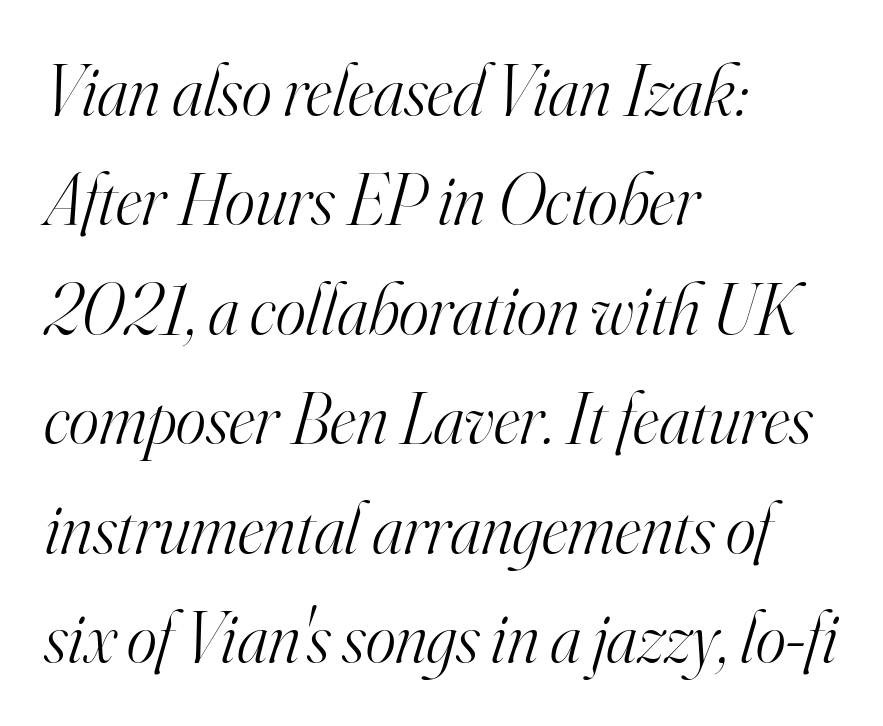
{"serif": "yes", "italic": "yes", "lean": "right", "slant_degrees": 16, "bold": "no", "weight": "light", "width": "normal", "stroke_contrast": "high", "x_height": "small", "monospaced": "no", "underline": "no", "align": "left", "line_spacing": "normal", "line_spacing_ratio": 1.52, "letter_spacing": "normal", "letter_spacing_em": 0.0, "glyph_px": 72}
